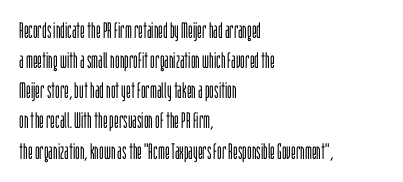
Q: Is the text bold? A: No.
Q: Is the text italic (slanted)? A: No, it is upright.
Q: Is the text underlined? A: No.
Q: How is the paragraph aligned? A: Left-aligned.
Q: Is the spacing between letters normal or unusually wide? A: Normal.
Q: Is the spacing between lines tight, normal or loose? A: Normal.
